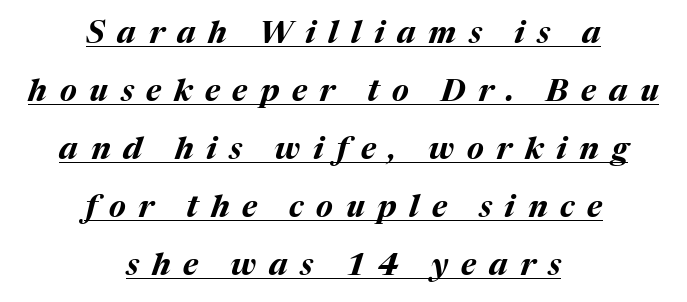
Q: Is the text bold? A: Yes.
Q: Is the text italic (slanted)? A: Yes, it leans right by about 17 degrees.
Q: Is the text underlined? A: Yes.
Q: How is the paragraph aligned? A: Centered.
Q: Is the spacing between letters normal or unusually wide? A: Unusually wide.
Q: Width (condensed, normal, or wide)? A: Normal.
Q: Stroke contrast? A: Medium.
Q: x-height? A: Medium.
Q: Monospaced? A: No.
